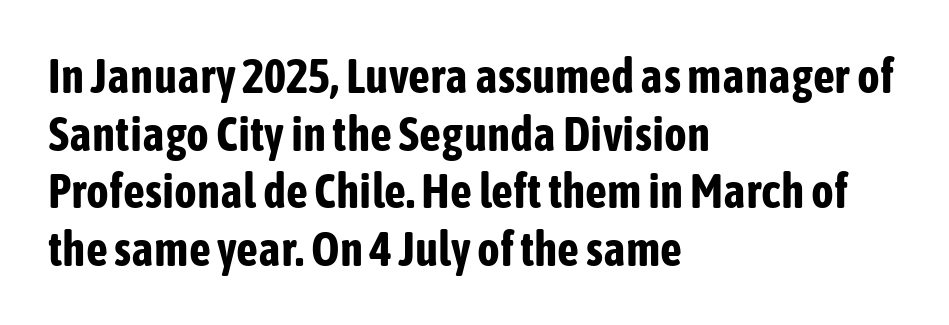
{"serif": "no", "italic": "no", "bold": "yes", "weight": "bold", "width": "condensed", "stroke_contrast": "low", "x_height": "medium", "monospaced": "no", "underline": "no", "align": "left", "line_spacing_ratio": 1.2, "letter_spacing": "normal", "letter_spacing_em": 0.0, "glyph_px": 48}
